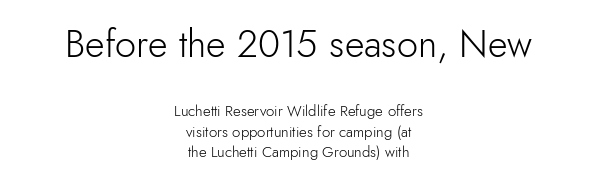
Q: Is the text bold? A: No.
Q: Is the text italic (slanted)? A: No, it is upright.
Q: Is the typeface a serif or a sans-serif typeface? A: Sans-serif.
Q: Is the text underlined? A: No.
Q: How is the paragraph aligned? A: Centered.
Q: Is the spacing between letters normal or unusually wide? A: Normal.
Q: Is the spacing between lines tight, normal or loose? A: Normal.
Q: Which block of text is set in a larger size, the first (top) or the second (bottom)? A: The first (top) one.
Q: Width (condensed, normal, or wide)? A: Normal.
Q: Stroke contrast? A: Low.
Q: x-height? A: Small.
Q: Monospaced? A: No.
